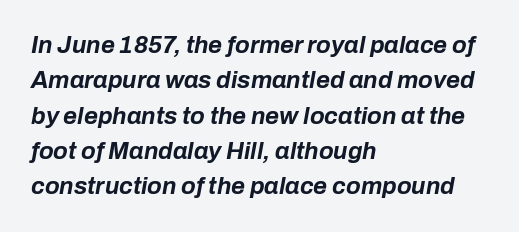
Quick note: italic. Nobody touched the tracking dial on this one. Is the type bold? Yes — the strokes are clearly thick and heavy. Vertical spacing — default.
